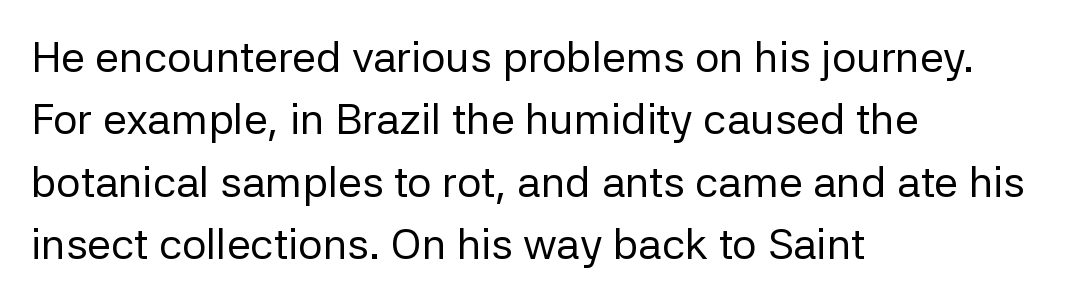
{"serif": "no", "italic": "no", "bold": "no", "weight": "regular", "width": "normal", "stroke_contrast": "low", "x_height": "medium", "monospaced": "no", "underline": "no", "align": "left", "line_spacing": "normal", "line_spacing_ratio": 1.45, "letter_spacing": "normal", "letter_spacing_em": 0.0, "glyph_px": 43}
